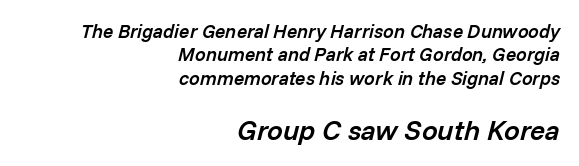
The image shows 28 px semibold type, italic (leaning right); set right-aligned, line spacing 1.23x, normal letter spacing, not underlined; the second (bottom) block is 1.47x larger; low stroke contrast and a medium x-height.
